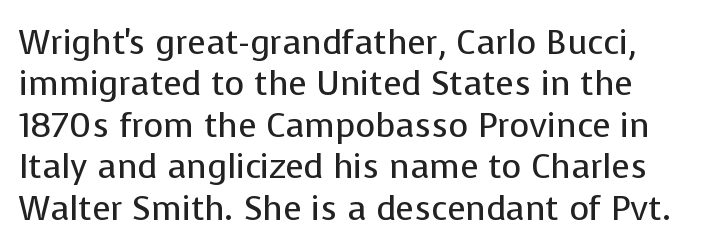
The image shows 34 px regular-weight sans-serif type, upright; set left-aligned, line spacing 1.22x, normal letter spacing, not underlined; low stroke contrast and a medium x-height.
